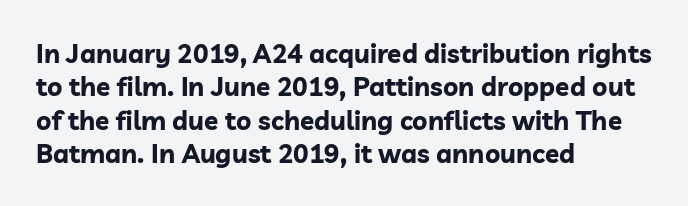
The image shows 26 px bold type, upright; set left-aligned, normal line spacing (1.28x), normal letter spacing, not underlined.
